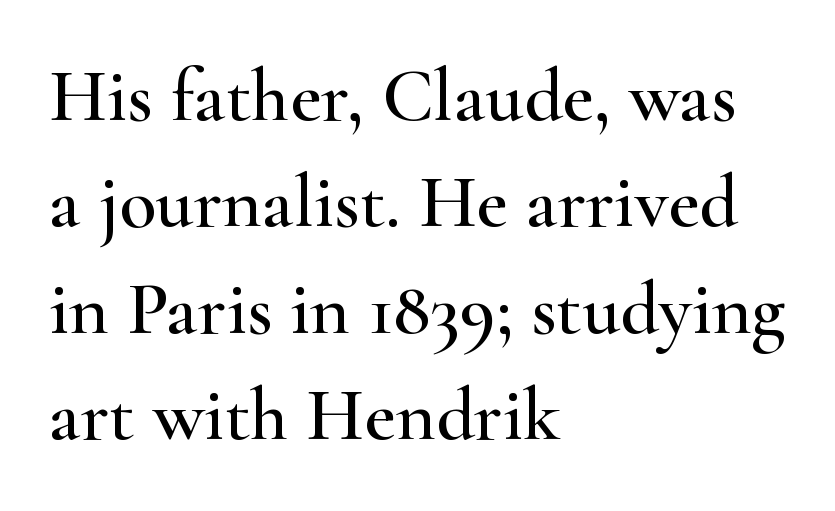
Character widths vary here, with narrow letters taking less room than wide ones. The line-height multiplier appears to be the usual default. Descenders hang freely into open space. A classic flush-left, rag-right setting is used for this passage.
